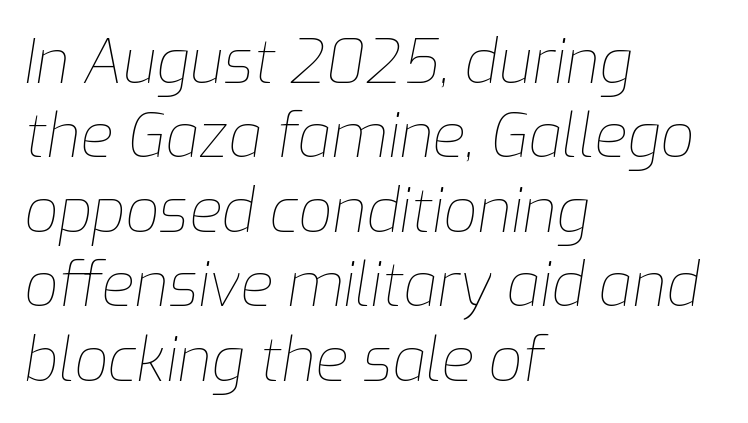
The image shows 60 px thin type, italic (leaning right); set left-aligned, line spacing 1.24x, normal letter spacing, not underlined; low stroke contrast and a medium x-height.
